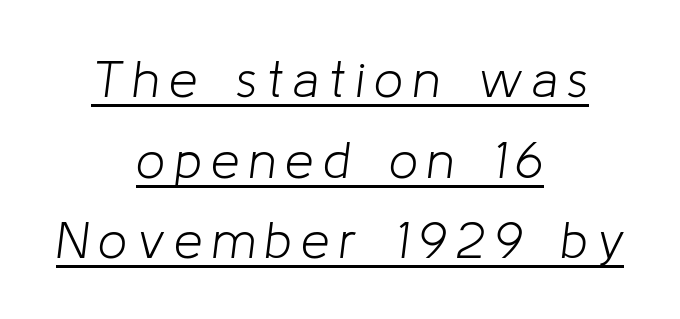
The image shows 51 px light type, italic (leaning right); set centered, normal line spacing (1.58x), underlined; low stroke contrast and a medium x-height.
